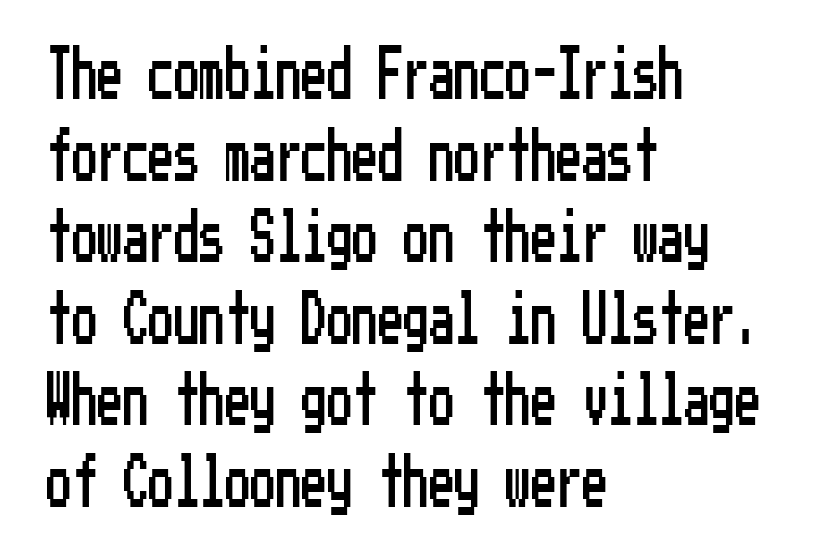
{"serif": "no", "italic": "no", "width": "condensed", "stroke_contrast": "low", "x_height": "medium", "underline": "no", "align": "left", "line_spacing": "normal", "line_spacing_ratio": 1.6, "letter_spacing": "normal", "letter_spacing_em": 0.0, "glyph_px": 51}
